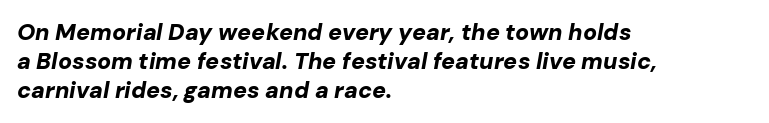
The image shows 23 px bold type, italic (leaning right); set left-aligned, normal line spacing (1.26x), normal letter spacing, not underlined.
